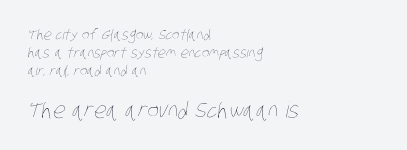
The image shows 22 px text type; set left-aligned, normal line spacing (1.3x), normal letter spacing, not underlined; the second (bottom) block is 1.57x larger.
